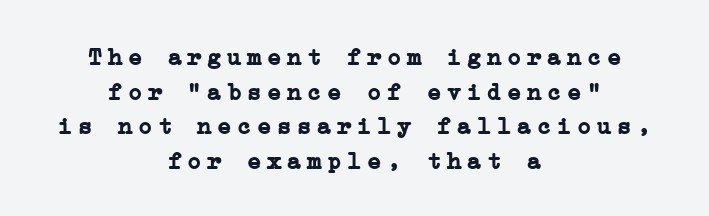
{"italic": "no", "bold": "yes", "underline": "no", "align": "center", "line_spacing": "normal", "line_spacing_ratio": 1.44, "letter_spacing": "wide", "letter_spacing_em": 0.23, "glyph_px": 24}
